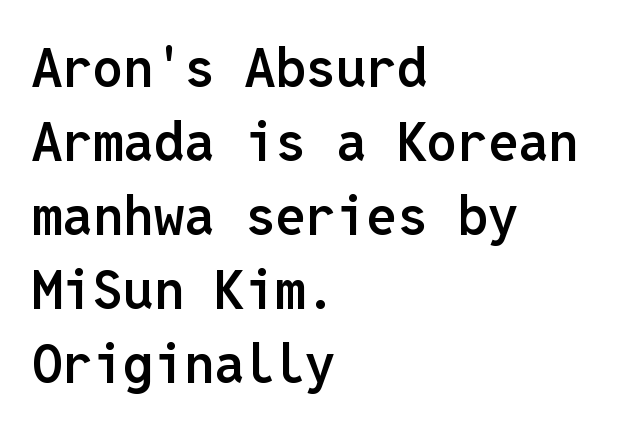
Q: Is the text bold? A: Semi-bold.
Q: Is the text italic (slanted)? A: No, it is upright.
Q: Is the typeface a serif or a sans-serif typeface? A: Sans-serif.
Q: Is the text underlined? A: No.
Q: How is the paragraph aligned? A: Left-aligned.
Q: Is the spacing between letters normal or unusually wide? A: Normal.
Q: Is the spacing between lines tight, normal or loose? A: Normal.
Q: Width (condensed, normal, or wide)? A: Normal.
Q: Stroke contrast? A: Low.
Q: x-height? A: Medium.
Q: Monospaced? A: Yes.
